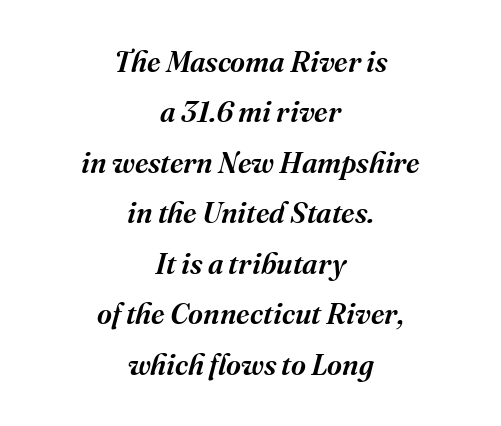
Lines of text with bare space underneath. Typographically, this falls in the serif category. This sample has the flowing, uneven cadence of proportional lettering. Observe the ordinary spacing: letters are neighbours, not strangers. Line starts and ends both wander, symmetrically. It's the slanting kind of type.
